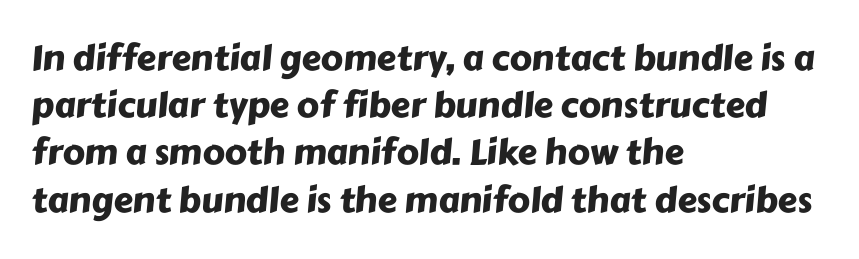
The image shows 35 px sans-serif type; set left-aligned, normal line spacing (1.35x), normal letter spacing, not underlined; low stroke contrast and a medium x-height.
